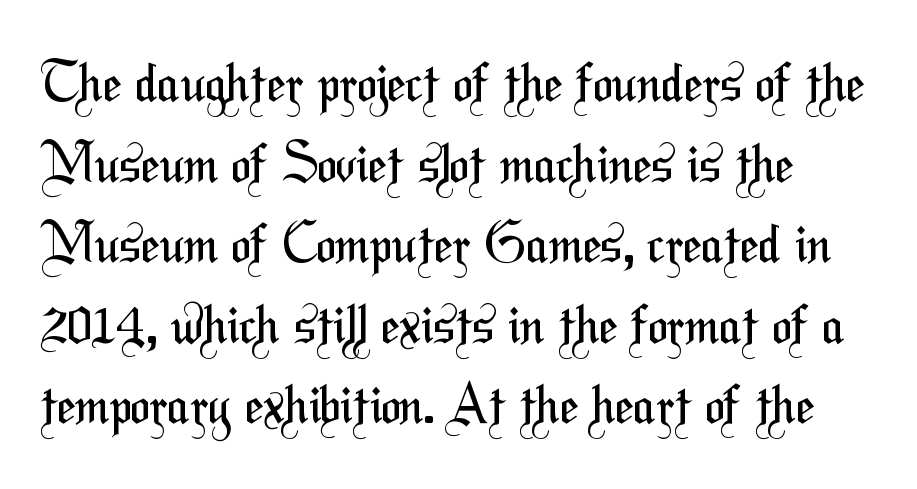
Descenders are the only things crossing below the line. The tracking reads as untouched default to a designer's eye. You can tell from the bare stems that sans-serif type was used. Line starts are locked; line ends wander.
